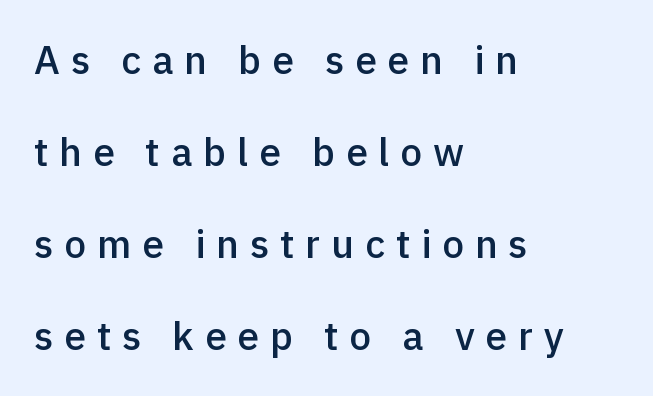
{"serif": "no", "italic": "no", "bold": "semi", "weight": "semibold", "width": "normal", "x_height": "medium", "monospaced": "no", "underline": "no", "align": "left", "line_spacing": "loose", "line_spacing_ratio": 2.36, "letter_spacing": "wide", "letter_spacing_em": 0.28, "glyph_px": 39}
